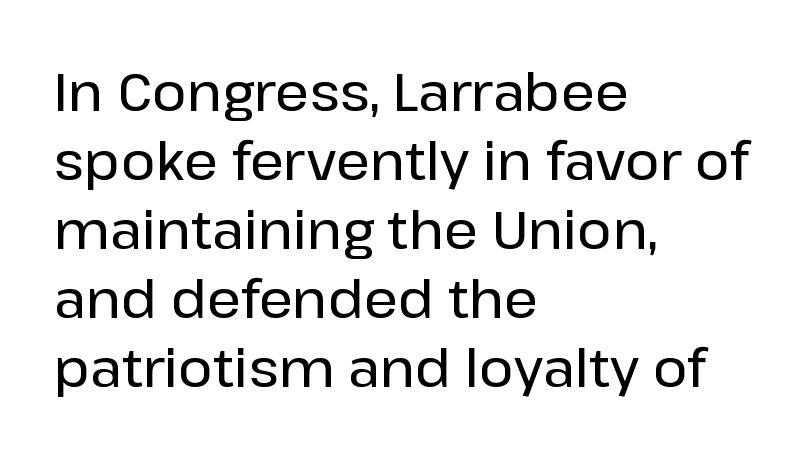
Does the lettering tilt? It doesn't — this is upright. The passage is arranged the way most books set body copy — flush left. Between one letter and the next there's only the usual sliver of space. Does the type have serifs? No, each stem ends abruptly.
